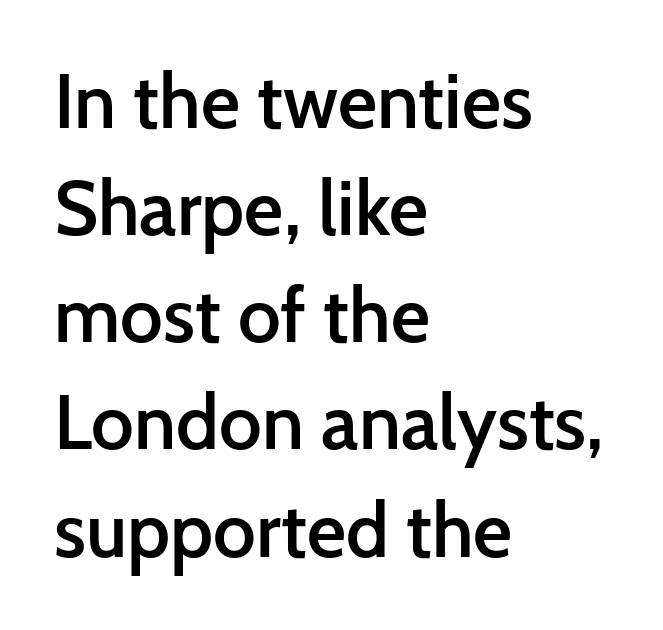
{"serif": "no", "italic": "no", "bold": "semi", "weight": "semibold", "width": "normal", "stroke_contrast": "low", "x_height": "medium", "monospaced": "no", "underline": "no", "align": "left", "line_spacing": "normal", "line_spacing_ratio": 1.41, "letter_spacing": "normal", "letter_spacing_em": 0.0, "glyph_px": 76}
